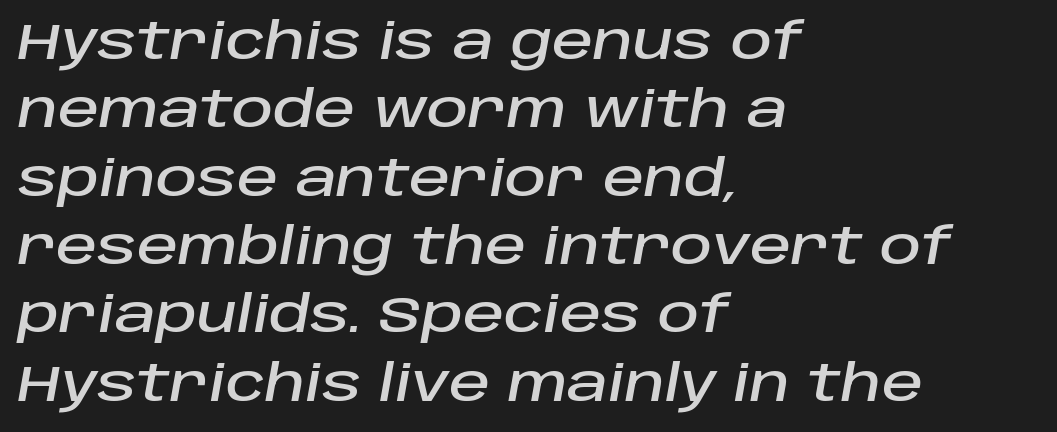
Q: Is the text italic (slanted)? A: Yes, it leans right by about 10 degrees.
Q: Is the text underlined? A: No.
Q: How is the paragraph aligned? A: Left-aligned.
Q: Is the spacing between letters normal or unusually wide? A: Normal.
Q: Is the spacing between lines tight, normal or loose? A: Normal.
Q: Width (condensed, normal, or wide)? A: Normal.
Q: Stroke contrast? A: Low.
Q: x-height? A: Large.
Q: Monospaced? A: No.
